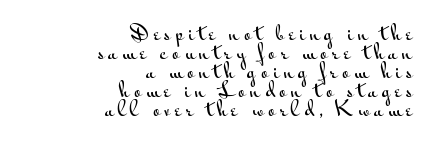
{"underline": "no", "align": "right", "line_spacing": "tight", "line_spacing_ratio": 0.95, "letter_spacing": "wide", "letter_spacing_em": 0.22, "glyph_px": 20}
